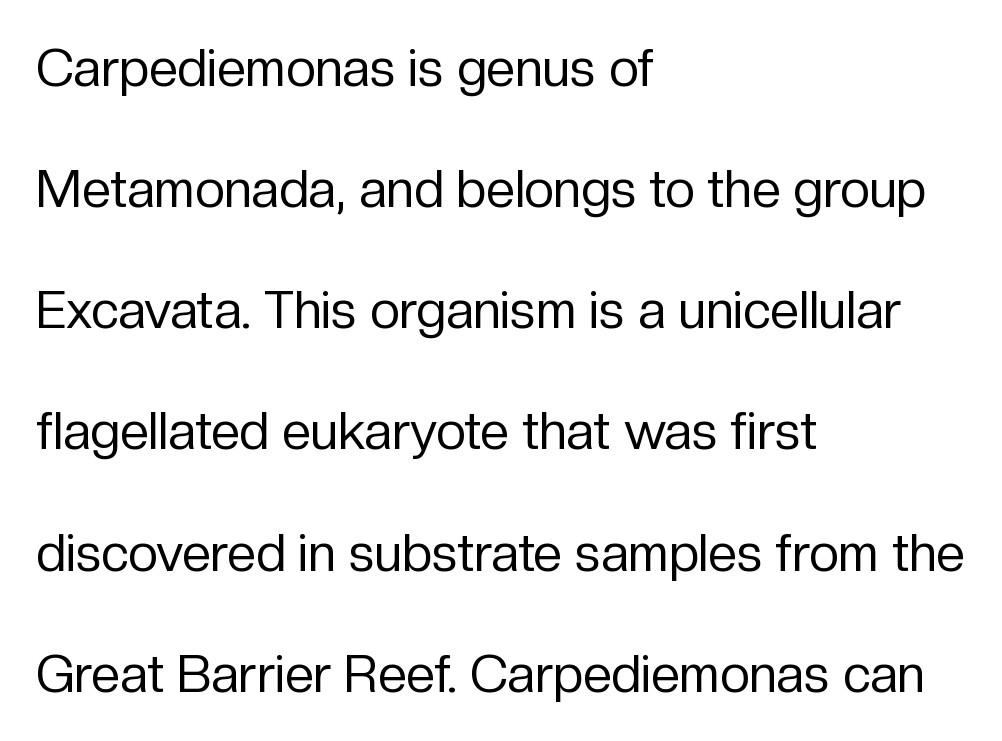
{"serif": "no", "italic": "no", "bold": "no", "weight": "regular", "width": "normal", "stroke_contrast": "low", "x_height": "medium", "monospaced": "no", "underline": "no", "align": "left", "line_spacing": "loose", "line_spacing_ratio": 2.33, "letter_spacing": "normal", "letter_spacing_em": 0.0, "glyph_px": 52}
